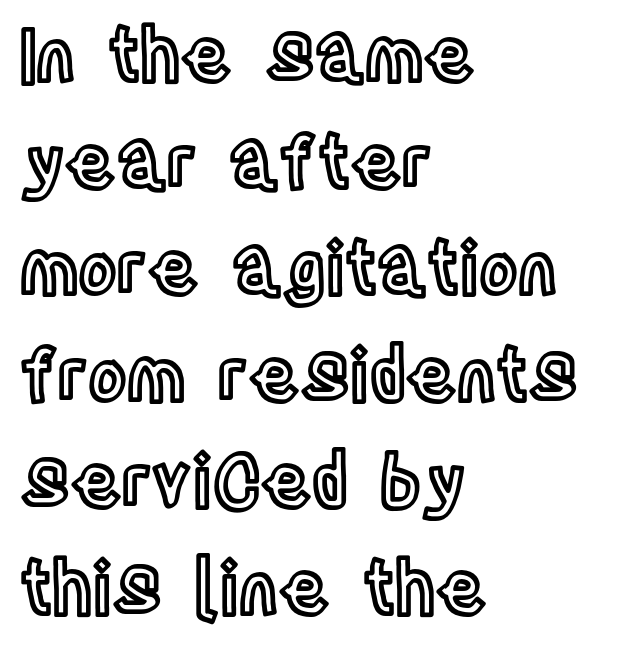
Check the space under the baseline: it is left empty. The passage shown stacks its lines at a standard gap. Look at the tracking — it's just the regular setting, nothing added. One-word summary of the alignment: left. You could not count columns in this text — the font is proportionally spaced.
